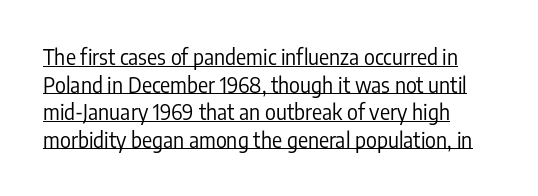
Q: Is the text bold? A: No.
Q: Is the text italic (slanted)? A: No, it is upright.
Q: Is the text underlined? A: Yes.
Q: Is the spacing between letters normal or unusually wide? A: Normal.
Q: Is the spacing between lines tight, normal or loose? A: Normal.
